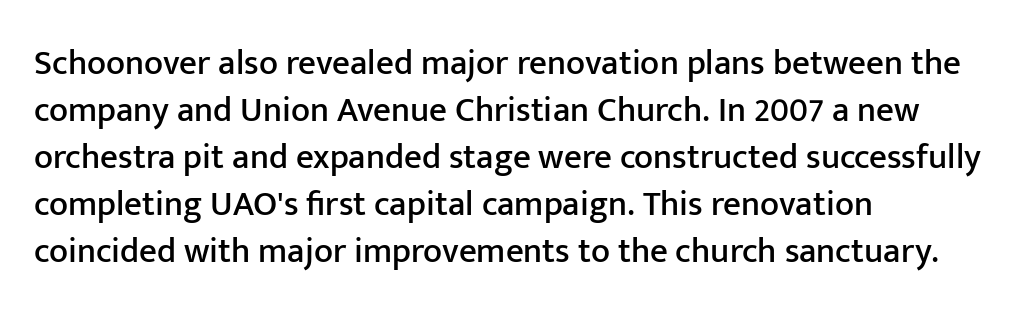
The image shows 35 px sans-serif type, upright; set left-aligned, normal line spacing (1.34x), normal letter spacing, not underlined; low stroke contrast and a medium x-height.
